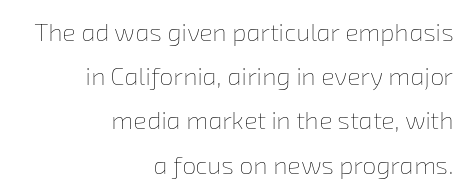
Q: Is the text bold? A: No.
Q: Is the text underlined? A: No.
Q: How is the paragraph aligned? A: Right-aligned.
Q: Is the spacing between letters normal or unusually wide? A: Normal.
